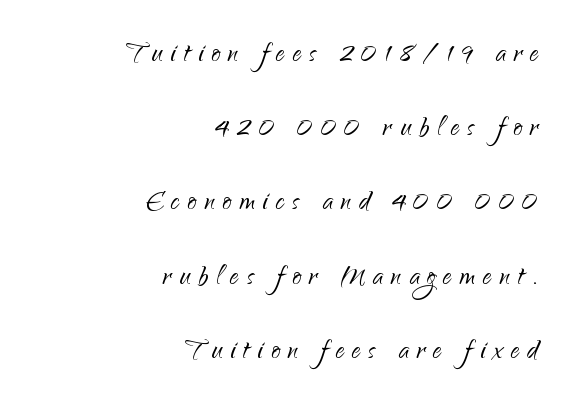
Q: Is the text bold? A: No.
Q: Is the text italic (slanted)? A: Yes.
Q: Is the typeface a serif or a sans-serif typeface? A: Sans-serif.
Q: Is the text underlined? A: No.
Q: How is the paragraph aligned? A: Right-aligned.
Q: Is the spacing between letters normal or unusually wide? A: Unusually wide.
Q: Is the spacing between lines tight, normal or loose? A: Loose.
Q: Width (condensed, normal, or wide)? A: Normal.
Q: Stroke contrast? A: Low.
Q: x-height? A: Small.
Q: Monospaced? A: No.
